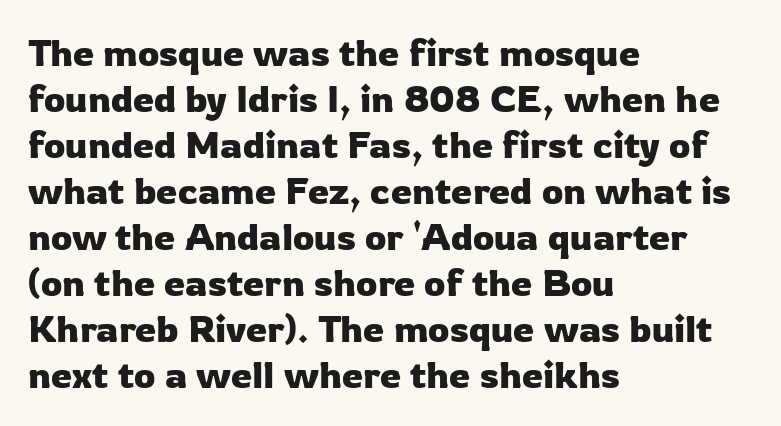
A sans-serif font was chosen for this passage. Characters follow at the spacing the type designer built in. Decoration check: the copy has no underline. This sample has the flowing, uneven cadence of proportional lettering. The letters stand straight up with perfectly vertical stems.
